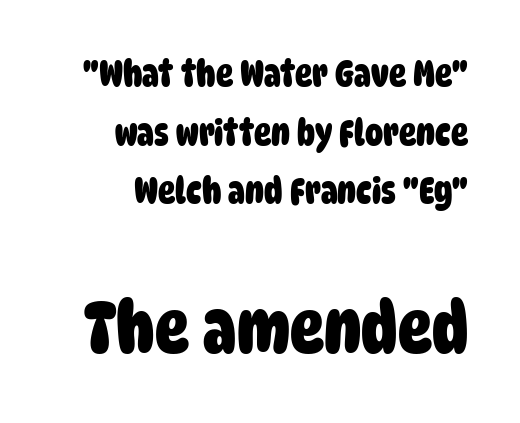
Underline: absent. The letters advance in unequal steps, a hallmark of proportional type. Every row of glyphs terminates at an identical x-position on the right. Regular leading.
